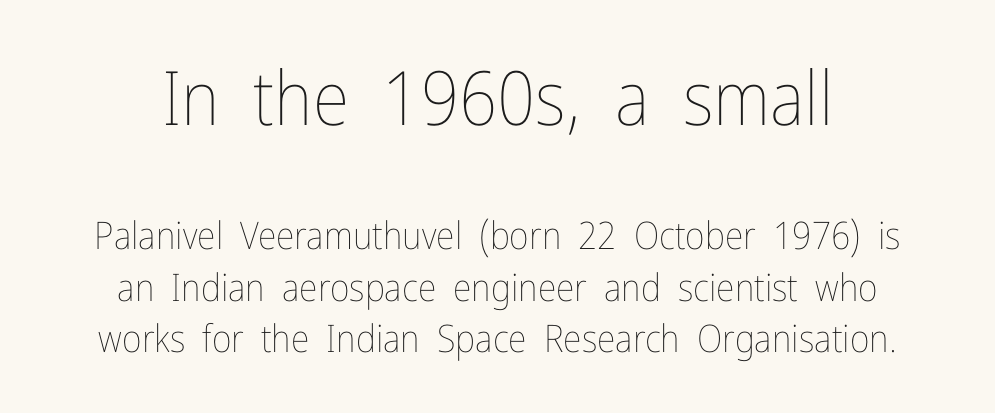
The image shows 75 px thin, condensed type, upright; set centered, normal line spacing (1.35x), normal letter spacing, not underlined; the first (top) block is 1.97x larger; low stroke contrast and a medium x-height.
